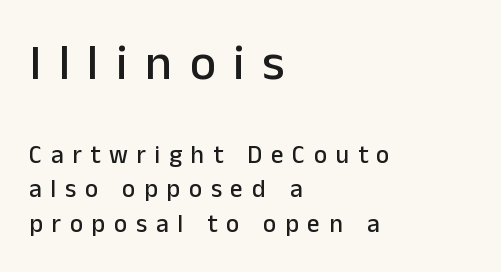
{"serif": "no", "italic": "no", "width": "normal", "stroke_contrast": "low", "x_height": "medium", "monospaced": "no", "underline": "no", "align": "left", "line_spacing": "normal", "line_spacing_ratio": 1.38, "letter_spacing": "wide", "letter_spacing_em": 0.35, "larger_block": "first", "size_ratio": 2.0, "glyph_px": 50}
